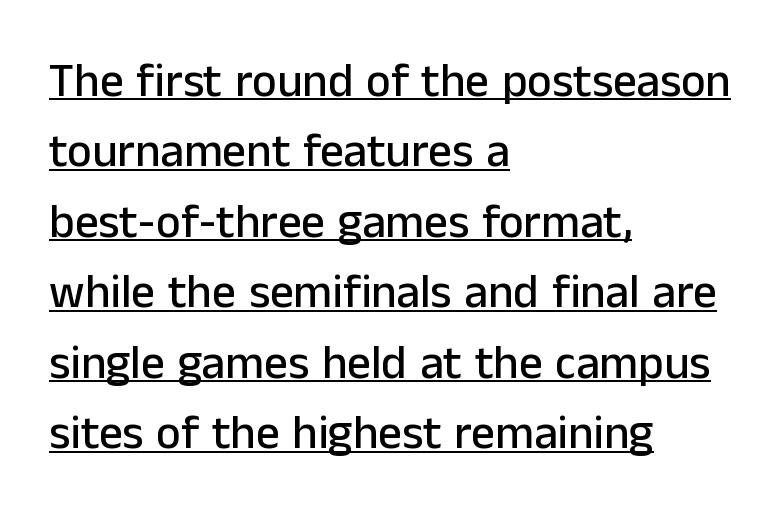
{"serif": "no", "italic": "no", "width": "normal", "stroke_contrast": "low", "x_height": "medium", "monospaced": "no", "underline": "yes", "align": "left", "line_spacing": "normal", "line_spacing_ratio": 1.5, "letter_spacing": "normal", "letter_spacing_em": 0.0, "glyph_px": 47}
